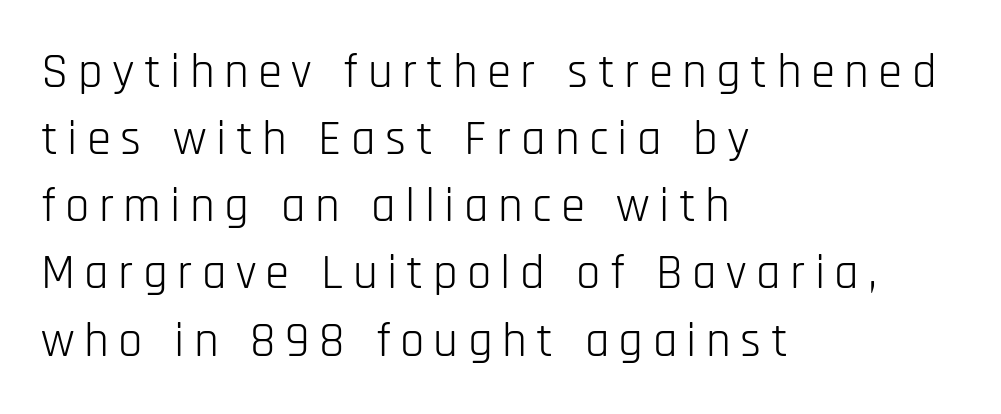
Q: Is the text bold? A: No.
Q: Is the text italic (slanted)? A: No, it is upright.
Q: Is the typeface a serif or a sans-serif typeface? A: Sans-serif.
Q: Is the text underlined? A: No.
Q: How is the paragraph aligned? A: Left-aligned.
Q: Is the spacing between lines tight, normal or loose? A: Normal.
Q: Width (condensed, normal, or wide)? A: Condensed.
Q: Stroke contrast? A: Low.
Q: x-height? A: Large.
Q: Monospaced? A: No.
